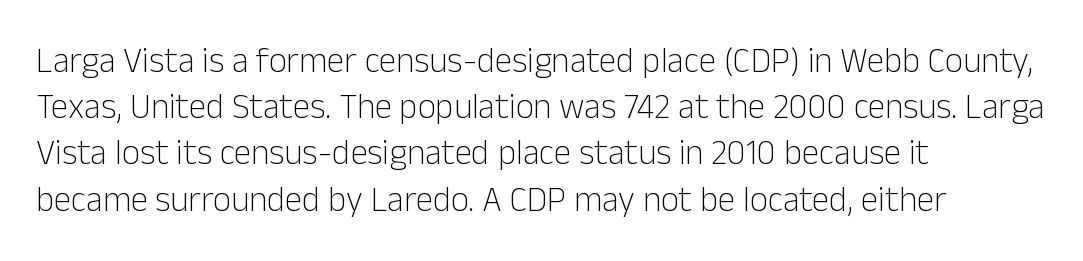
Summary of vertical rhythm: regular, with standard interline spacing. Students, note that the glyphs here touch the page at normal intervals. The specimen omits any rule beneath the text block's lines. Weight: regular or lighter. The specimen reads as upright at a glance. Teacher's note: observe the even left margin — that is flush-left alignment.
